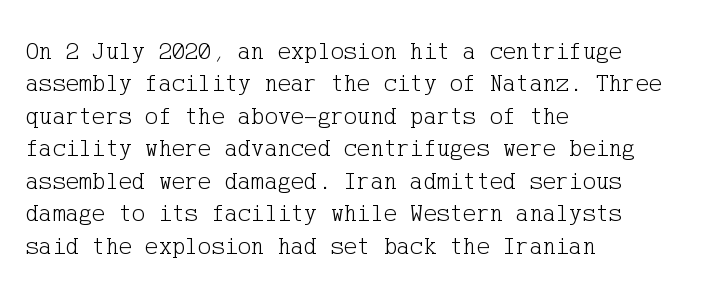
The image shows 25 px text type, upright; set left-aligned, normal line spacing (1.3x), normal letter spacing, not underlined.
